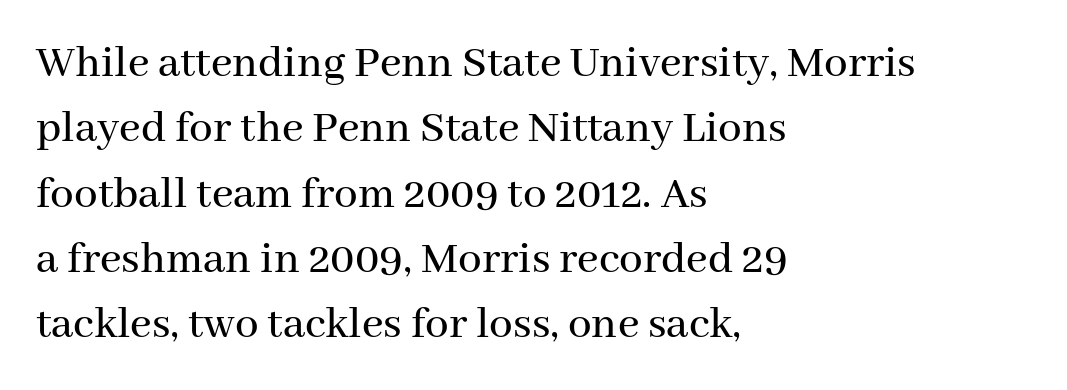
Casual observation: everything's shoved over to the left. Here the designer chose a conventional face with non-uniform glyph widths. The words here are not underlined. The designer went with a serif here, giving each stem small feet. The block of text has a typical density, with ordinary space between rows.
